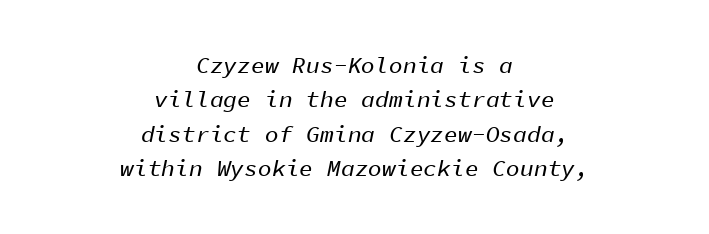
Q: Is the text italic (slanted)? A: Yes, it leans right by about 11 degrees.
Q: Is the text underlined? A: No.
Q: How is the paragraph aligned? A: Centered.
Q: Is the spacing between letters normal or unusually wide? A: Normal.
Q: Is the spacing between lines tight, normal or loose? A: Normal.
